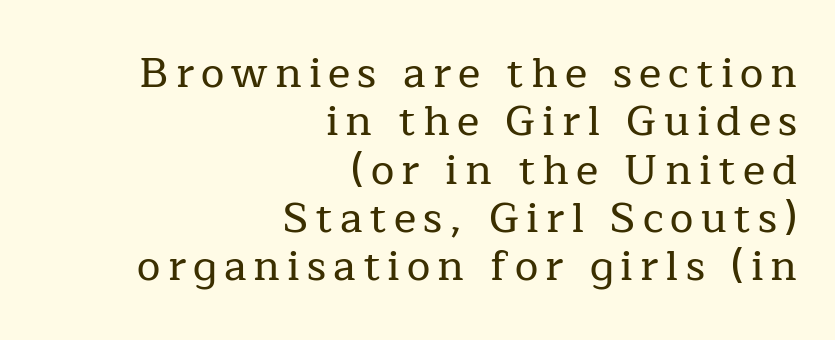
{"serif": "yes", "italic": "no", "width": "normal", "stroke_contrast": "low", "x_height": "medium", "monospaced": "no", "underline": "no", "align": "right", "line_spacing": "tight", "line_spacing_ratio": 1.15, "glyph_px": 42}
